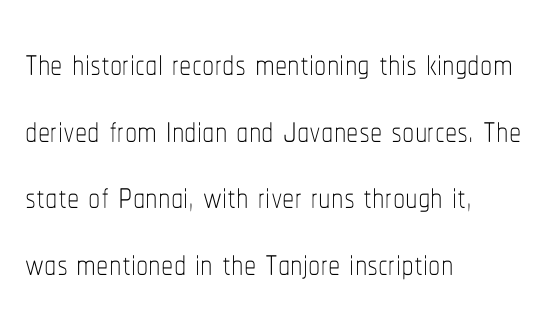
A clean baseline with only descenders dipping below it. A typesetter would call this zero additional tracking. Does the leading feel generous? No, just average. You could not count columns in this text — the font is proportionally spaced.
